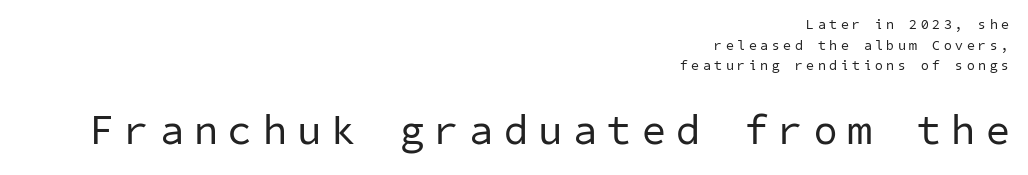
Q: Is the text bold? A: No.
Q: Is the typeface a serif or a sans-serif typeface? A: Sans-serif.
Q: Is the text underlined? A: No.
Q: How is the paragraph aligned? A: Right-aligned.
Q: Is the spacing between letters normal or unusually wide? A: Unusually wide.
Q: Is the spacing between lines tight, normal or loose? A: Normal.
Q: Which block of text is set in a larger size, the first (top) or the second (bottom)? A: The second (bottom) one.
Q: Width (condensed, normal, or wide)? A: Normal.
Q: Stroke contrast? A: Low.
Q: x-height? A: Medium.
